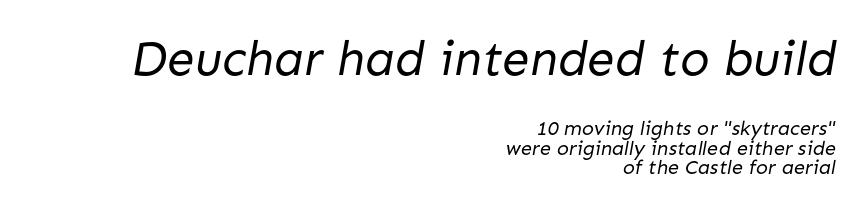
Q: Is the text bold? A: No.
Q: Is the typeface a serif or a sans-serif typeface? A: Sans-serif.
Q: Is the text underlined? A: No.
Q: How is the paragraph aligned? A: Right-aligned.
Q: Is the spacing between letters normal or unusually wide? A: Normal.
Q: Is the spacing between lines tight, normal or loose? A: Tight.
Q: Which block of text is set in a larger size, the first (top) or the second (bottom)? A: The first (top) one.
Q: Width (condensed, normal, or wide)? A: Normal.
Q: Stroke contrast? A: Low.
Q: x-height? A: Medium.
Q: Monospaced? A: No.
